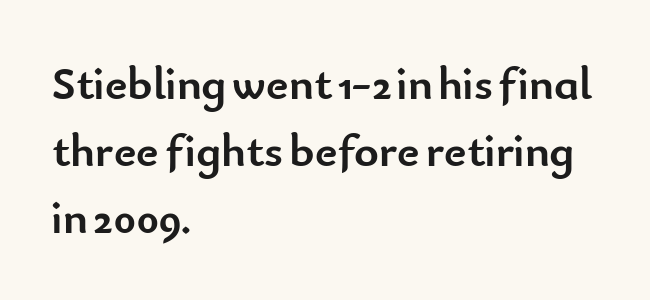
{"serif": "no", "italic": "no", "bold": "yes", "weight": "semibold", "width": "normal", "stroke_contrast": "low", "x_height": "small", "monospaced": "no", "underline": "no", "align": "left", "line_spacing": "normal", "line_spacing_ratio": 1.43, "letter_spacing": "normal", "letter_spacing_em": 0.0, "glyph_px": 47}
